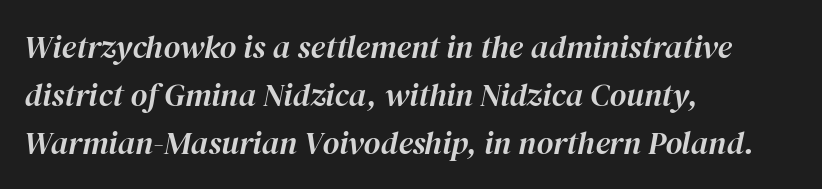
Q: Is the text italic (slanted)? A: Yes, it leans right by about 12 degrees.
Q: Is the text underlined? A: No.
Q: How is the paragraph aligned? A: Left-aligned.
Q: Is the spacing between letters normal or unusually wide? A: Normal.
Q: Is the spacing between lines tight, normal or loose? A: Normal.
Q: Width (condensed, normal, or wide)? A: Normal.
Q: Stroke contrast? A: High.
Q: x-height? A: Medium.
Q: Monospaced? A: No.
